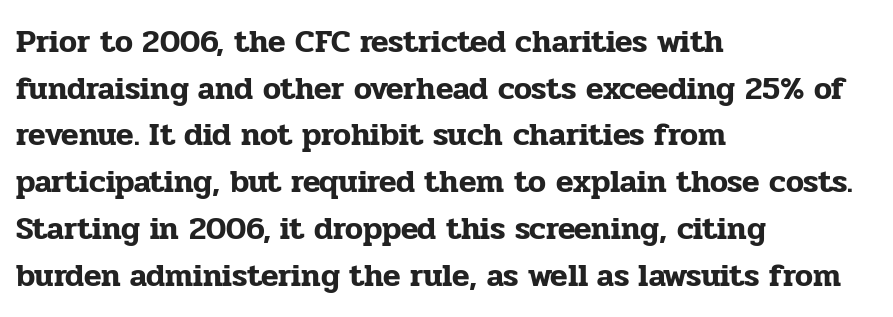
{"serif": "yes", "italic": "no", "width": "normal", "stroke_contrast": "low", "x_height": "medium", "monospaced": "no", "underline": "no", "align": "left", "line_spacing": "normal", "line_spacing_ratio": 1.46, "letter_spacing": "normal", "letter_spacing_em": 0.0, "glyph_px": 32}
